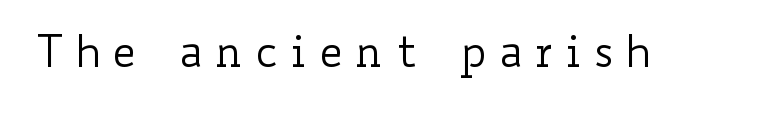
Q: Is the text bold? A: No.
Q: Is the text italic (slanted)? A: No, it is upright.
Q: Is the text underlined? A: No.
Q: Is the spacing between letters normal or unusually wide? A: Unusually wide.
Q: Width (condensed, normal, or wide)? A: Wide.
Q: Stroke contrast? A: Low.
Q: x-height? A: Small.
Q: Monospaced? A: No.
